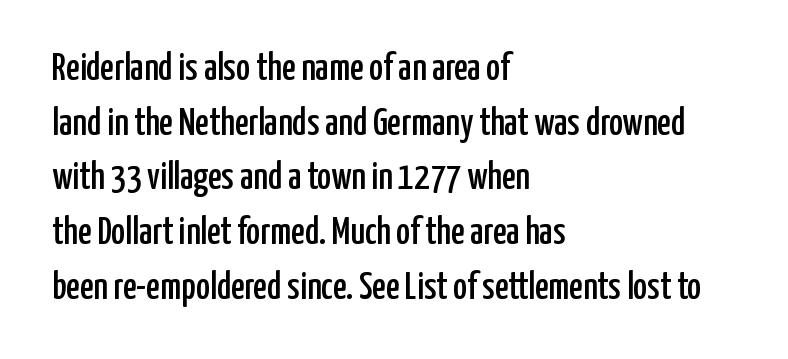
The image shows 38 px condensed sans-serif type, upright; set left-aligned, normal line spacing (1.44x), normal letter spacing, not underlined; low stroke contrast and a medium x-height.
